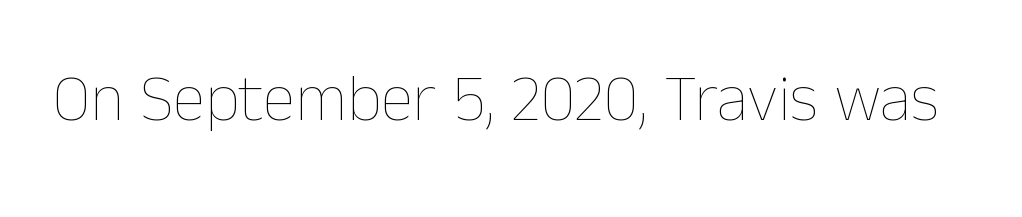
The image shows 66 px thin type, upright; set normal letter spacing, not underlined; low stroke contrast and a medium x-height.
